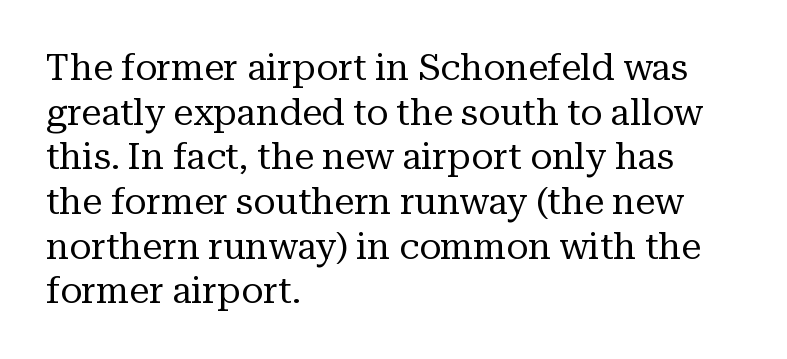
{"serif": "yes", "italic": "no", "bold": "no", "weight": "regular", "width": "normal", "stroke_contrast": "medium", "x_height": "medium", "monospaced": "no", "underline": "no", "align": "left", "line_spacing_ratio": 1.24, "letter_spacing": "normal", "letter_spacing_em": 0.0, "glyph_px": 36}
